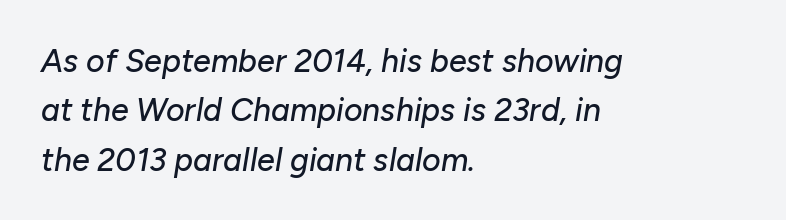
{"italic": "yes", "lean": "right", "slant_degrees": 10, "width": "normal", "stroke_contrast": "low", "x_height": "medium", "monospaced": "no", "underline": "no", "align": "left", "line_spacing": "normal", "line_spacing_ratio": 1.54, "letter_spacing": "normal", "letter_spacing_em": 0.0, "glyph_px": 32}
